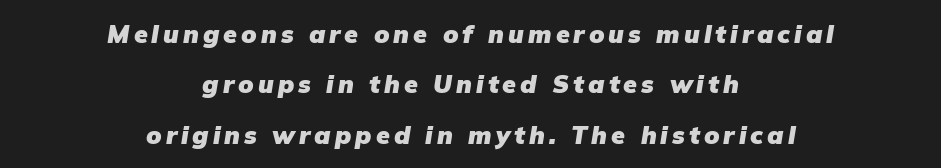
{"italic": "yes", "lean": "right", "slant_degrees": 9, "bold": "yes", "underline": "no", "align": "center", "line_spacing": "loose", "line_spacing_ratio": 2.02, "glyph_px": 25}
